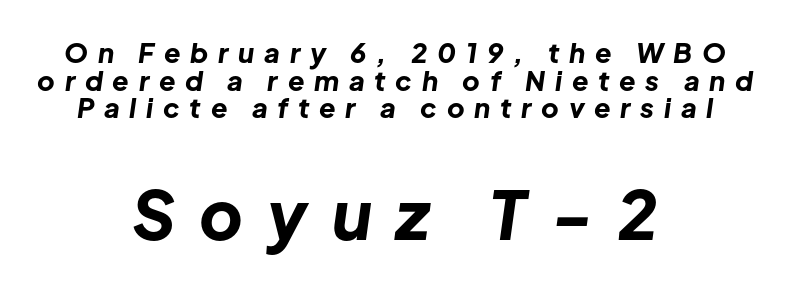
Bigger letters appear in the bottom chunk; the top chunk is reduced. The lines are packed closely together with very little leading. The sample has been set heavy, in full bold. Has an underline been added? It has not. You can tell it's italic because the verticals aren't actually vertical. The lines are quadded center.
